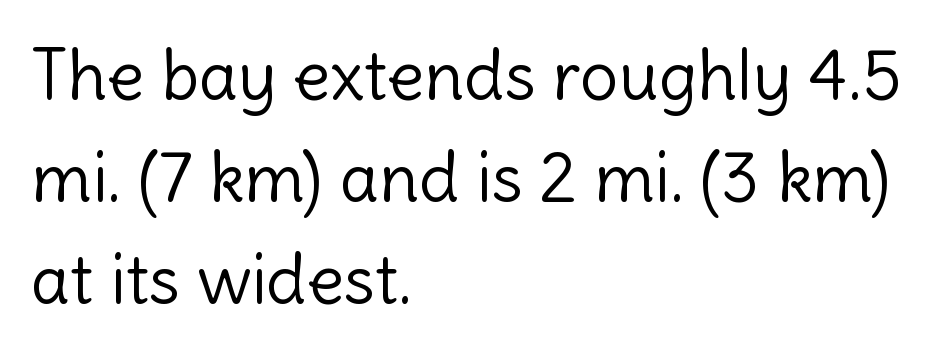
{"serif": "no", "italic": "no", "bold": "no", "weight": "light", "width": "normal", "x_height": "medium", "monospaced": "no", "underline": "no", "align": "left", "line_spacing": "normal", "line_spacing_ratio": 1.48, "letter_spacing": "normal", "letter_spacing_em": 0.0, "glyph_px": 69}
